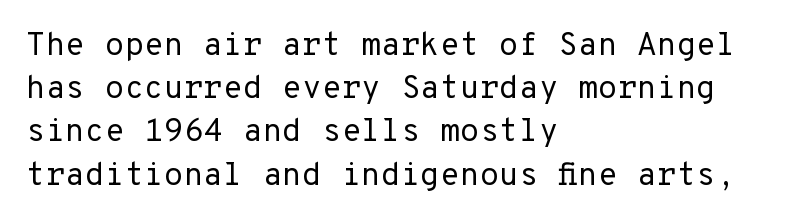
The image shows 32 px regular-weight sans-serif type, upright, monospaced; set left-aligned, normal line spacing (1.35x), normal letter spacing, not underlined; low stroke contrast and a medium x-height.
